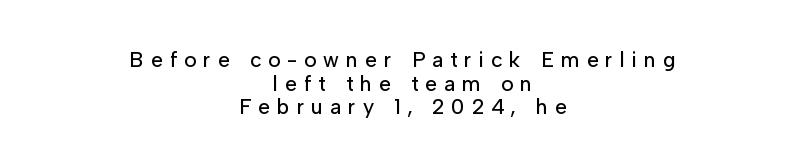
Tightly led — the rows are bunched. Tall strokes in this sample are plumb rather than angled. One-word summary of the alignment: center. Just letters on the line, the space beneath them empty. Someone cranked the tracking dial way up on this one.
